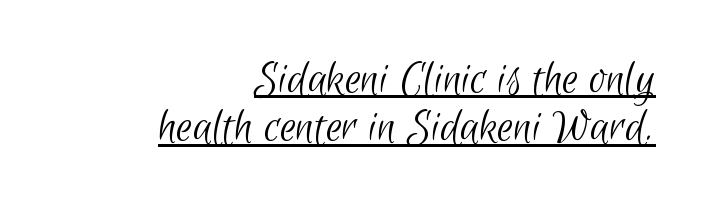
The image shows 51 px light, condensed sans-serif type; set right-aligned, tight line spacing (0.95x), normal letter spacing, underlined; low stroke contrast and a small x-height.
